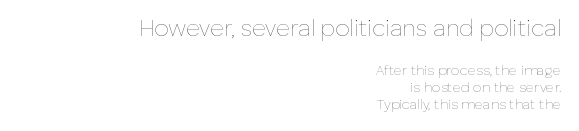
{"italic": "no", "bold": "no", "underline": "no", "align": "right", "line_spacing_ratio": 1.2, "letter_spacing": "normal", "letter_spacing_em": 0.0, "larger_block": "first", "size_ratio": 1.64, "glyph_px": 23}
